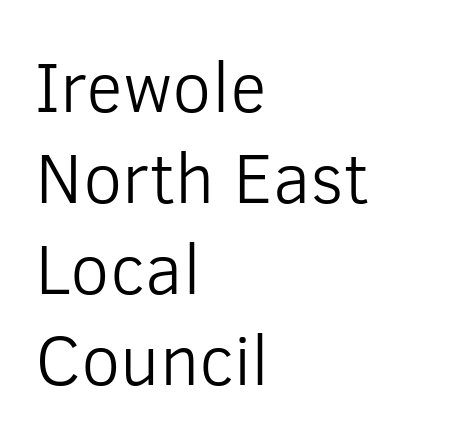
{"serif": "no", "italic": "no", "bold": "no", "weight": "light", "width": "normal", "stroke_contrast": "low", "x_height": "medium", "monospaced": "no", "underline": "no", "align": "left", "line_spacing": "normal", "line_spacing_ratio": 1.28, "letter_spacing": "normal", "letter_spacing_em": 0.0, "glyph_px": 71}
